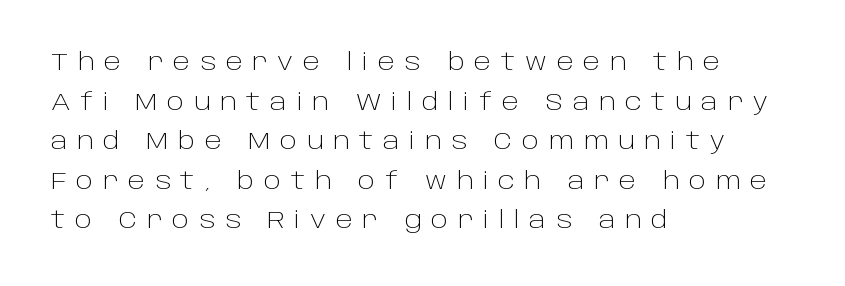
{"italic": "no", "bold": "no", "underline": "no", "align": "left", "line_spacing_ratio": 1.72, "letter_spacing": "wide", "letter_spacing_em": 0.42, "glyph_px": 23}
